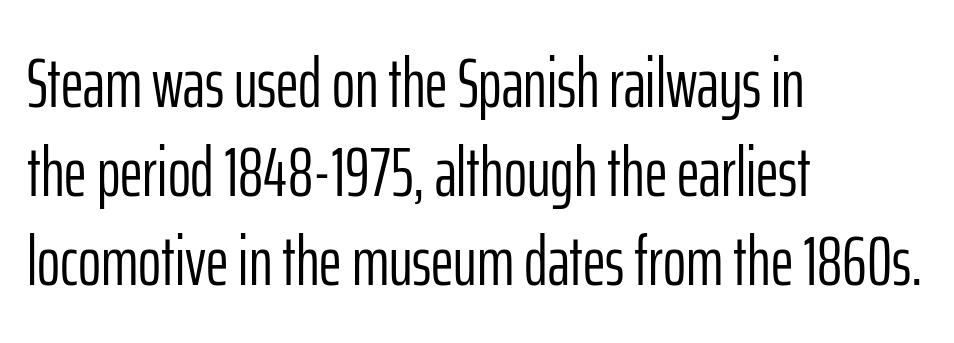
Unbolded letterforms with no extra heft. A normal amount of white space separates one row of letters from the next. Horizontally, the lines are justified to the leading edge only. Underlining? Definitely not there. Each word holds together tightly as a unit, with standard inter-letter gaps.
